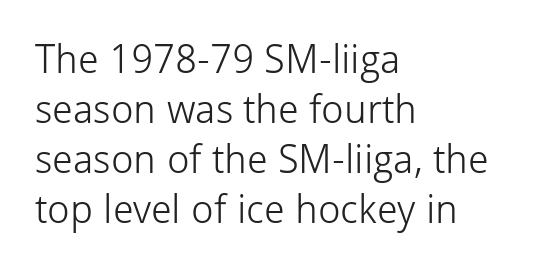
No letter is thick-stroked: the sample isn't bold. A clean baseline with only descenders dipping below it. A normal amount of white space separates one row of letters from the next. Leftover space on each line is placed entirely after the last word. There is no visible air inserted between adjacent glyphs. Ordinary non-slanted type is in use.
